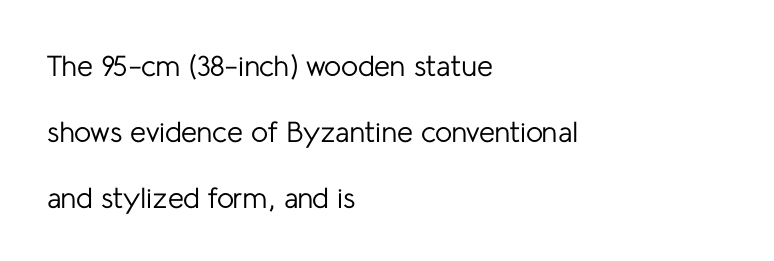
Q: Is the text bold? A: No.
Q: Is the text italic (slanted)? A: No, it is upright.
Q: Is the typeface a serif or a sans-serif typeface? A: Sans-serif.
Q: Is the text underlined? A: No.
Q: How is the paragraph aligned? A: Left-aligned.
Q: Is the spacing between letters normal or unusually wide? A: Normal.
Q: Is the spacing between lines tight, normal or loose? A: Loose.
Q: Width (condensed, normal, or wide)? A: Normal.
Q: Stroke contrast? A: Low.
Q: x-height? A: Medium.
Q: Monospaced? A: No.
